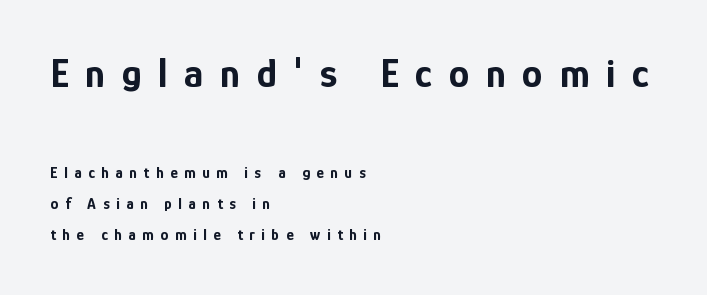
Honestly, the letter spacing is so wide it's the main thing you notice. Varying glyph widths throughout — classic text-font behaviour. Rendered with straight, roman letterforms. The glyphs have the mass of a bold cut. Leading is clearly above the norm, producing a sparse column. The face used here appears at its bigger size in the upper chunk.
